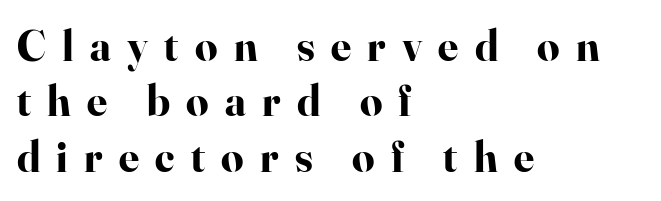
The image shows 44 px bold serif type, upright; set left-aligned, normal line spacing (1.26x), unusually wide letter spacing (+0.37 em), not underlined; high stroke contrast and a small x-height.
